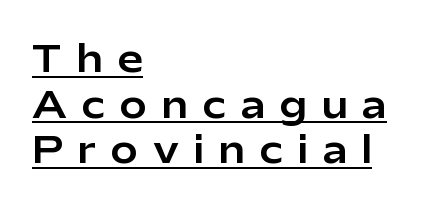
{"serif": "no", "italic": "no", "width": "normal", "stroke_contrast": "low", "x_height": "medium", "monospaced": "no", "underline": "yes", "align": "left", "line_spacing": "normal", "line_spacing_ratio": 1.27, "letter_spacing": "wide", "letter_spacing_em": 0.42, "glyph_px": 36}
